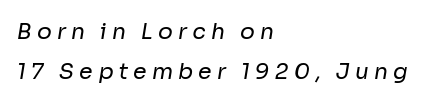
{"bold": "no", "underline": "no", "align": "left", "line_spacing_ratio": 1.82, "letter_spacing": "wide", "letter_spacing_em": 0.23, "glyph_px": 22}
